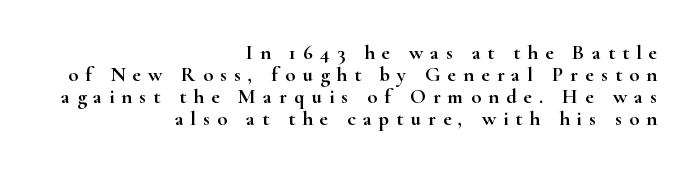
Q: Is the text italic (slanted)? A: No, it is upright.
Q: Is the text underlined? A: No.
Q: How is the paragraph aligned? A: Right-aligned.
Q: Is the spacing between letters normal or unusually wide? A: Unusually wide.
Q: Is the spacing between lines tight, normal or loose? A: Tight.
